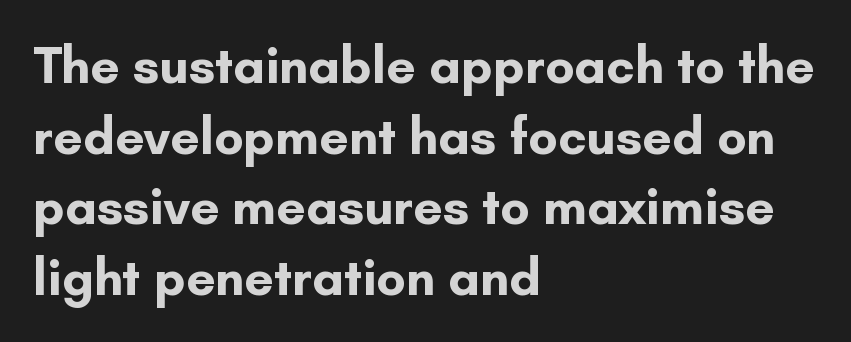
The image shows 52 px bold sans-serif type, upright; set left-aligned, normal line spacing (1.36x), normal letter spacing, not underlined; low stroke contrast and a small x-height.
